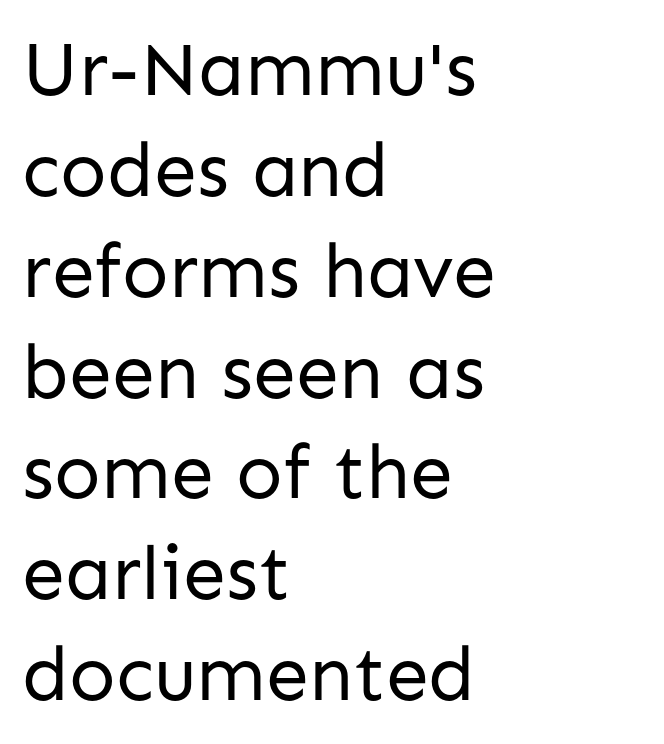
The face looks like a standard text weight, possibly lighter. Unlike a traditional serif, this face leaves its strokes unadorned. The text block is weighted toward the left margin, trailing off unevenly rightward. Nobody drew a line under any word here. Vertically, the passage feels balanced, rows spaced as you'd expect.
